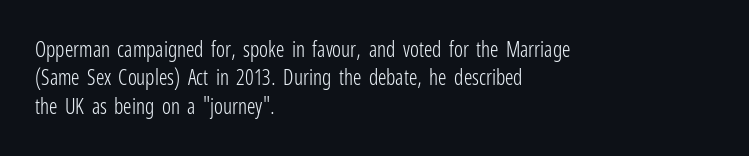
Evenly set lines give the paragraph a standard silhouette. Students, note that the glyphs here touch the page at normal intervals. In terms of posture, this sample is upright. Typeset ragged right — the left edge is the straight one.
